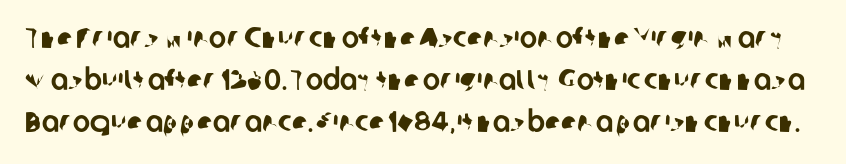
{"serif": "no", "width": "normal", "stroke_contrast": "low", "x_height": "medium", "monospaced": "no", "underline": "no", "line_spacing": "normal", "line_spacing_ratio": 1.44, "letter_spacing": "normal", "letter_spacing_em": 0.0, "glyph_px": 29}
